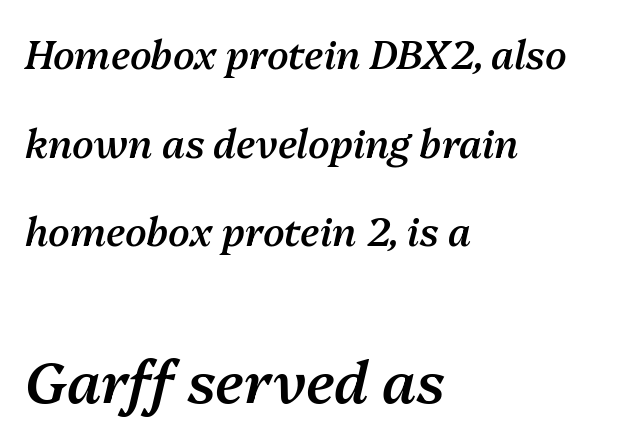
The image shows 58 px semibold type, italic (leaning right); set left-aligned, loose line spacing (2.27x), normal letter spacing, not underlined; the second (bottom) block is 1.49x larger; medium stroke contrast and a medium x-height.
